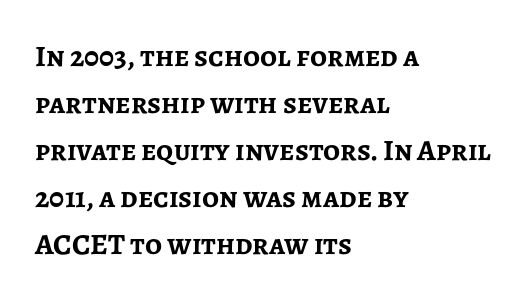
Q: Is the text bold? A: Yes.
Q: Is the text italic (slanted)? A: No, it is upright.
Q: Is the typeface a serif or a sans-serif typeface? A: Sans-serif.
Q: Is the text underlined? A: No.
Q: How is the paragraph aligned? A: Left-aligned.
Q: Is the spacing between letters normal or unusually wide? A: Normal.
Q: Is the spacing between lines tight, normal or loose? A: Normal.
Q: Width (condensed, normal, or wide)? A: Normal.
Q: Stroke contrast? A: Low.
Q: x-height? A: Medium.
Q: Monospaced? A: No.
